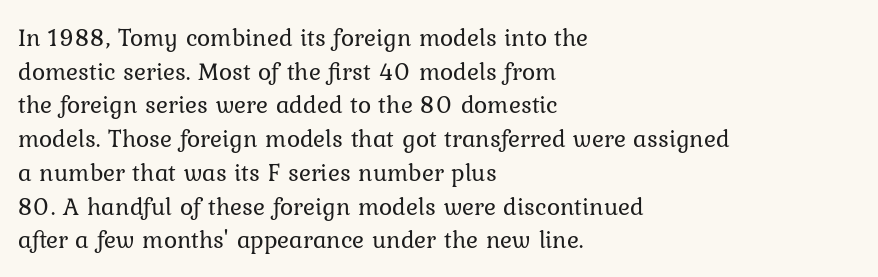
The image shows 25 px text type, upright; set left-aligned, normal line spacing (1.35x), normal letter spacing, not underlined.
